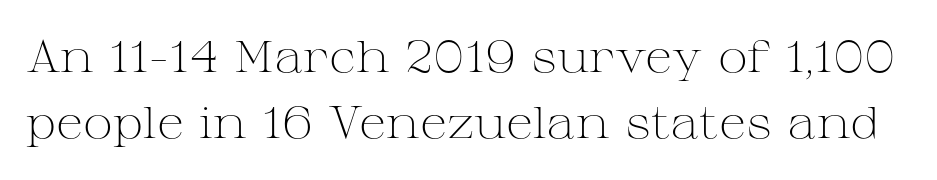
Stems and bowls with no extra thickness — not bold. Character widths vary here, with narrow letters taking less room than wide ones. Clear beneath every line of the passage. Does extra space separate the letters? No, they use regular spacing.
